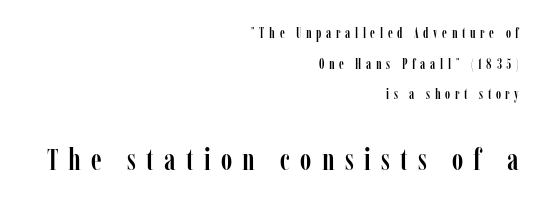
{"serif": "yes", "italic": "no", "width": "condensed", "stroke_contrast": "low", "x_height": "medium", "monospaced": "no", "underline": "no", "align": "right", "line_spacing": "loose", "line_spacing_ratio": 2.18, "letter_spacing": "wide", "letter_spacing_em": 0.33, "larger_block": "second", "size_ratio": 2.21, "glyph_px": 31}
